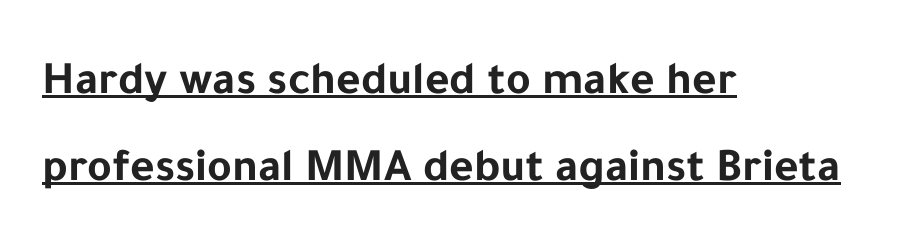
Q: Is the text bold? A: Yes.
Q: Is the text italic (slanted)? A: No, it is upright.
Q: Is the typeface a serif or a sans-serif typeface? A: Sans-serif.
Q: Is the text underlined? A: Yes.
Q: How is the paragraph aligned? A: Left-aligned.
Q: Is the spacing between letters normal or unusually wide? A: Normal.
Q: Width (condensed, normal, or wide)? A: Normal.
Q: Stroke contrast? A: Low.
Q: x-height? A: Medium.
Q: Monospaced? A: No.
